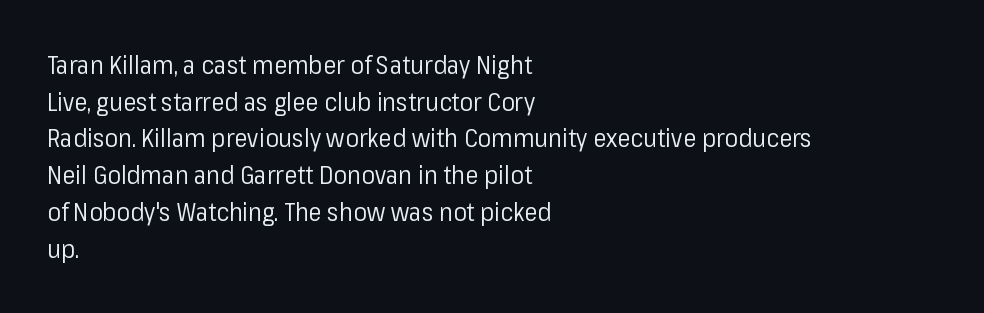
Q: Is the text bold? A: No.
Q: Is the text italic (slanted)? A: No, it is upright.
Q: Is the text underlined? A: No.
Q: How is the paragraph aligned? A: Left-aligned.
Q: Is the spacing between letters normal or unusually wide? A: Normal.
Q: Is the spacing between lines tight, normal or loose? A: Normal.
